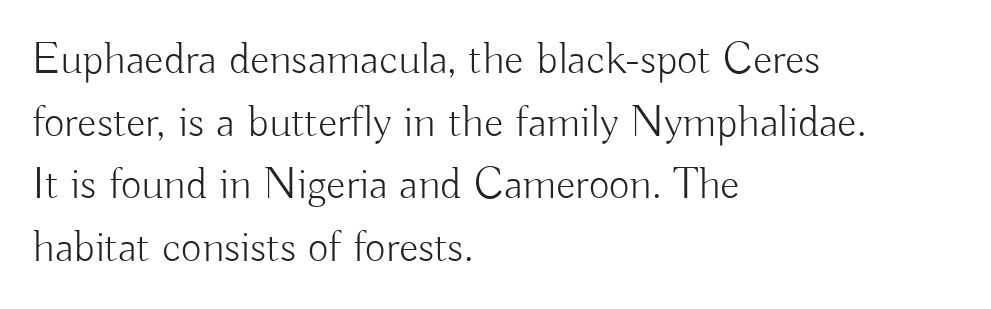
In CSS terms this would be text-align: left. This sample has the flowing, uneven cadence of proportional lettering. Ink coverage per letter is moderate at most. A roman cut, with each character standing at attention. Each new line begins a customary step beneath the previous one. Note: no serifs on the glyphs.
